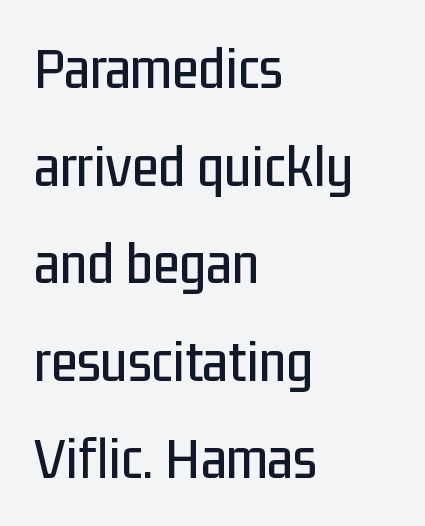
{"serif": "no", "italic": "no", "width": "condensed", "stroke_contrast": "low", "x_height": "medium", "monospaced": "no", "underline": "no", "align": "left", "line_spacing": "normal", "line_spacing_ratio": 1.6, "letter_spacing": "normal", "letter_spacing_em": 0.0, "glyph_px": 61}
